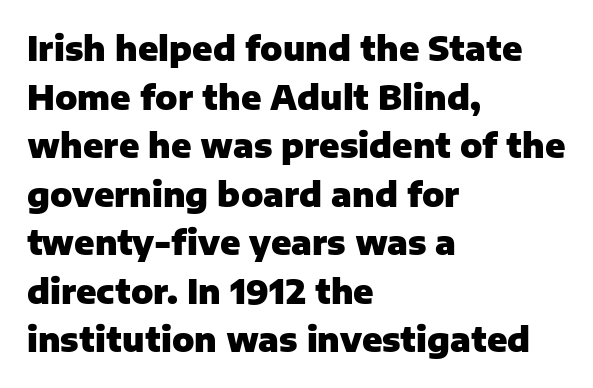
Q: Is the text bold? A: Yes.
Q: Is the text italic (slanted)? A: No, it is upright.
Q: Is the typeface a serif or a sans-serif typeface? A: Sans-serif.
Q: Is the text underlined? A: No.
Q: How is the paragraph aligned? A: Left-aligned.
Q: Is the spacing between letters normal or unusually wide? A: Normal.
Q: Is the spacing between lines tight, normal or loose? A: Normal.
Q: Width (condensed, normal, or wide)? A: Normal.
Q: Stroke contrast? A: Low.
Q: x-height? A: Medium.
Q: Monospaced? A: No.
